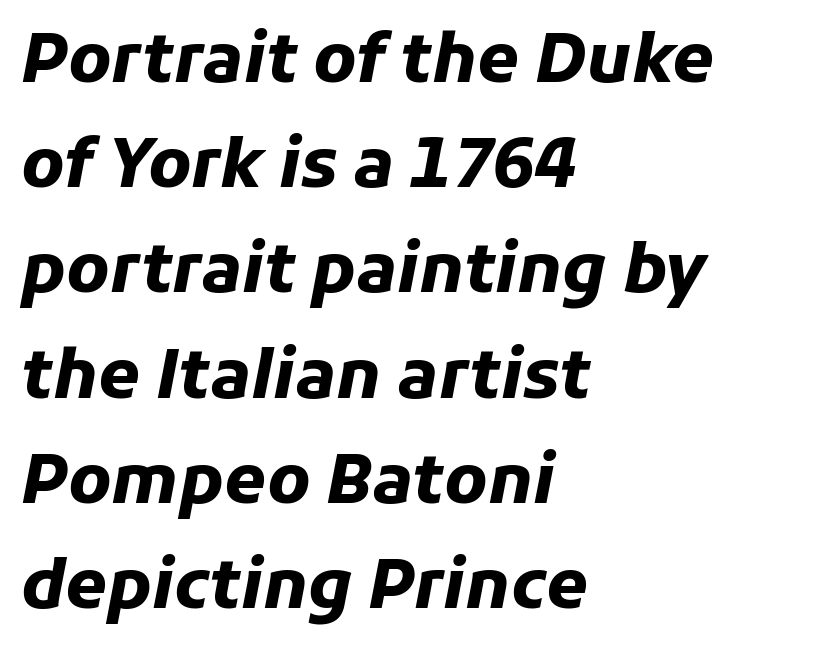
Q: Is the text bold? A: Yes.
Q: Is the text italic (slanted)? A: Yes, it leans right by about 11 degrees.
Q: Is the text underlined? A: No.
Q: How is the paragraph aligned? A: Left-aligned.
Q: Is the spacing between letters normal or unusually wide? A: Normal.
Q: Is the spacing between lines tight, normal or loose? A: Normal.
Q: Width (condensed, normal, or wide)? A: Normal.
Q: Stroke contrast? A: Low.
Q: x-height? A: Medium.
Q: Monospaced? A: No.
